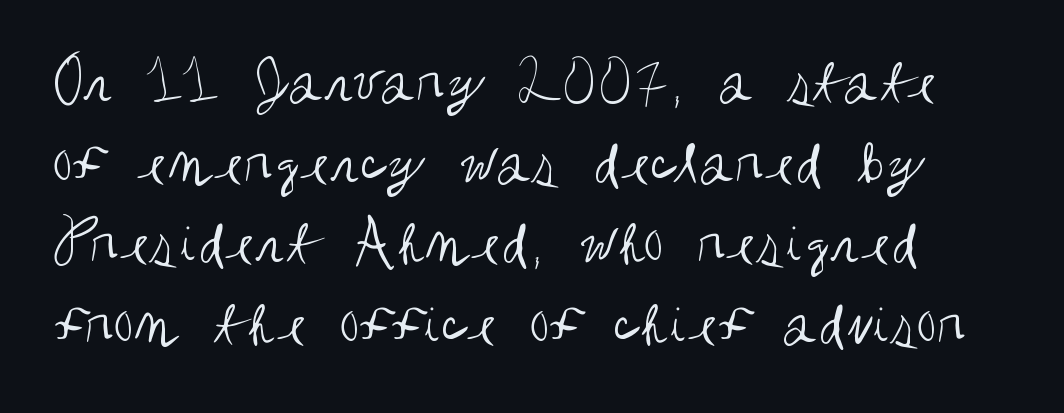
The image shows 65 px regular-weight, condensed sans-serif type; set line spacing 1.24x, normal letter spacing, not underlined; medium stroke contrast and a large x-height.
